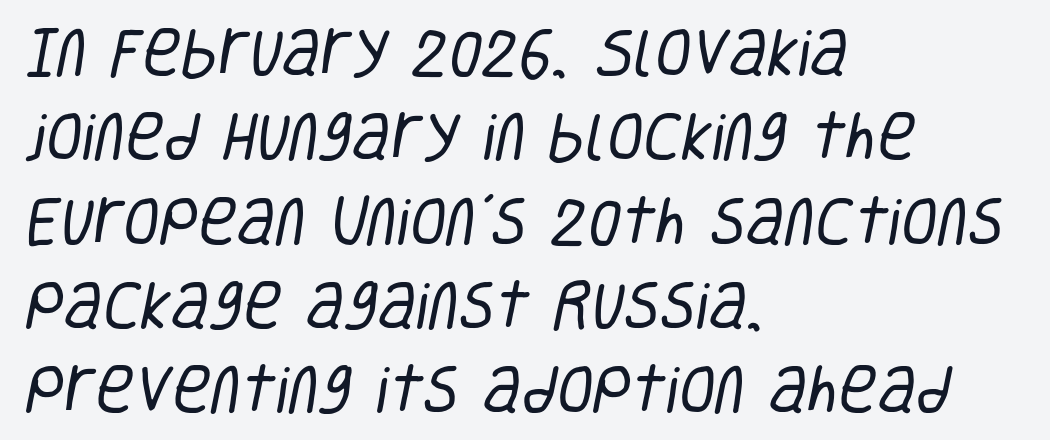
{"serif": "no", "bold": "no", "weight": "regular", "width": "condensed", "stroke_contrast": "low", "x_height": "large", "monospaced": "no", "underline": "no", "align": "left", "line_spacing": "normal", "line_spacing_ratio": 1.59, "letter_spacing": "normal", "letter_spacing_em": 0.0, "glyph_px": 53}
